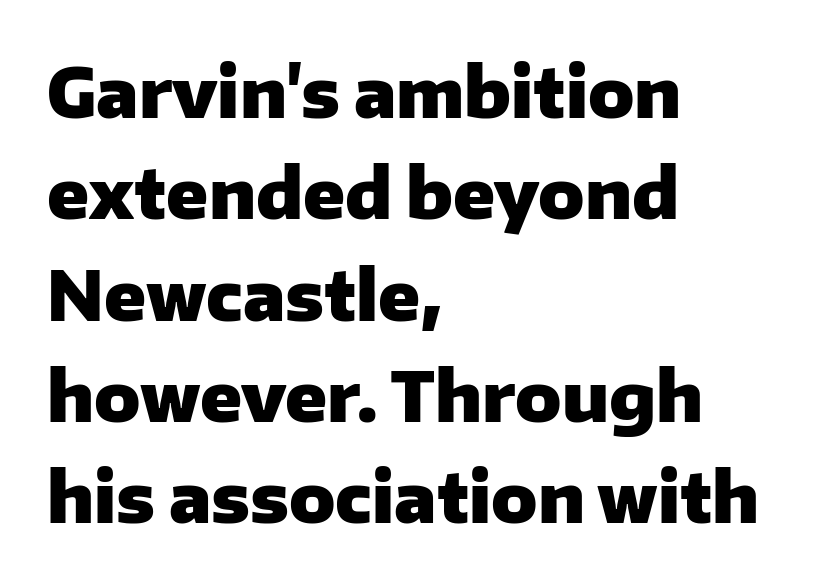
{"serif": "no", "italic": "no", "bold": "yes", "weight": "heavy", "width": "normal", "stroke_contrast": "low", "x_height": "medium", "monospaced": "no", "underline": "no", "align": "left", "line_spacing": "normal", "line_spacing_ratio": 1.49, "letter_spacing": "normal", "letter_spacing_em": 0.0, "glyph_px": 68}
